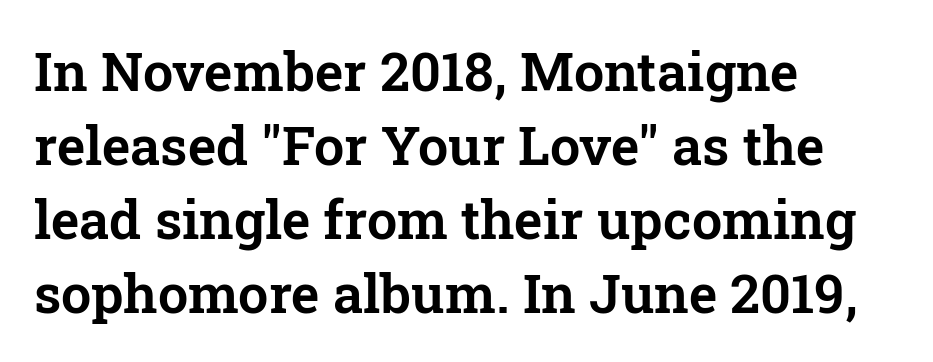
The image shows 54 px serif type, upright; set left-aligned, normal line spacing (1.37x), normal letter spacing, not underlined; low stroke contrast and a medium x-height.
